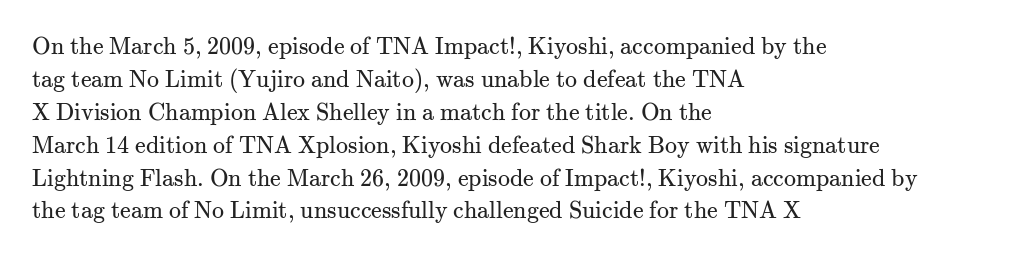
{"italic": "no", "bold": "no", "underline": "no", "align": "left", "line_spacing": "normal", "line_spacing_ratio": 1.37, "letter_spacing": "normal", "letter_spacing_em": 0.0, "glyph_px": 24}
